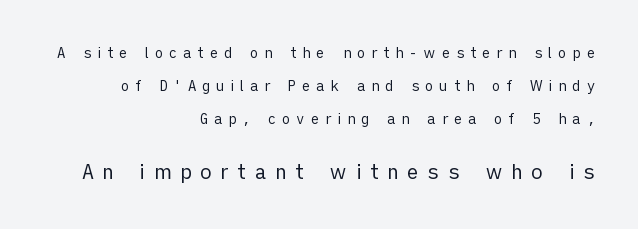
Q: Is the text bold? A: No.
Q: Is the text italic (slanted)? A: No, it is upright.
Q: Is the text underlined? A: No.
Q: How is the paragraph aligned? A: Right-aligned.
Q: Is the spacing between letters normal or unusually wide? A: Unusually wide.
Q: Is the spacing between lines tight, normal or loose? A: Loose.
Q: Which block of text is set in a larger size, the first (top) or the second (bottom)? A: The second (bottom) one.
